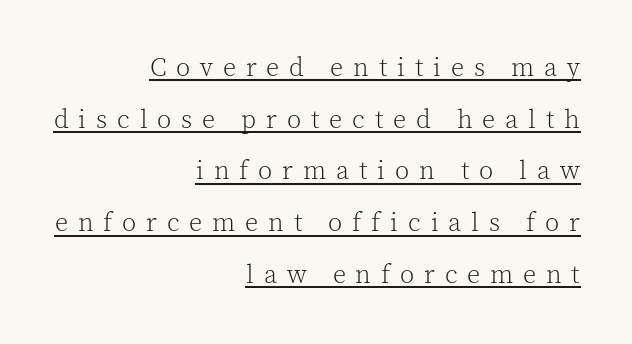
Loose tracking; the words dissolve into strings of separated letters. A typographer would call this underscored text. Caption: multi-line text, flush right, ragged left. The space between consecutive lines is lavish. Nothing heavy about these letters — not bold at all. Do the letters lean? They stand straight.
